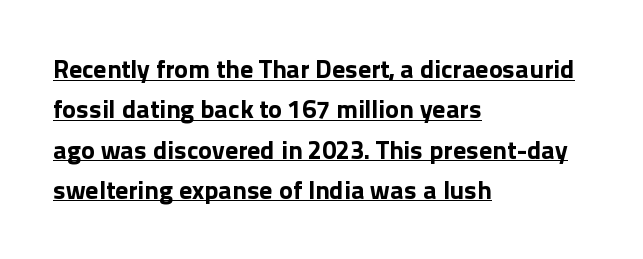
The image shows 26 px bold type, upright; set left-aligned, normal line spacing (1.55x), normal letter spacing, underlined.
